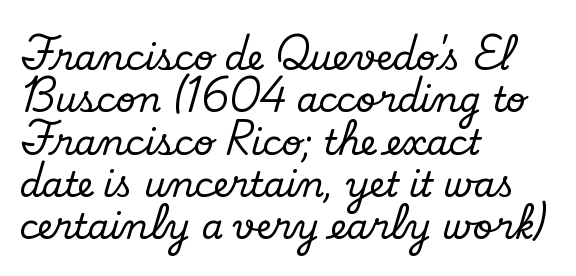
{"serif": "yes", "width": "normal", "stroke_contrast": "low", "x_height": "small", "monospaced": "no", "underline": "no", "align": "left", "line_spacing_ratio": 1.21, "letter_spacing": "normal", "letter_spacing_em": 0.0, "glyph_px": 35}
